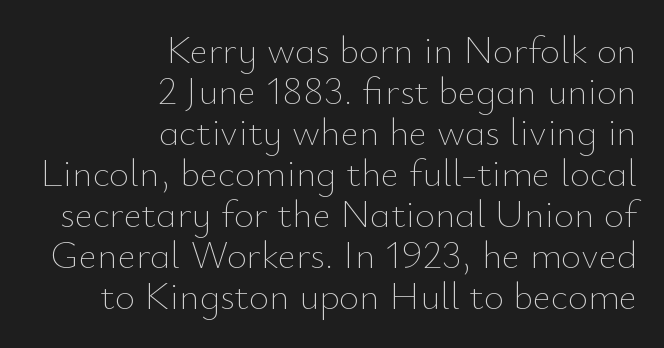
{"italic": "no", "bold": "no", "weight": "thin", "width": "normal", "stroke_contrast": "low", "x_height": "small", "monospaced": "no", "underline": "no", "align": "right", "line_spacing": "tight", "line_spacing_ratio": 1.05, "letter_spacing": "normal", "letter_spacing_em": 0.0, "glyph_px": 39}
